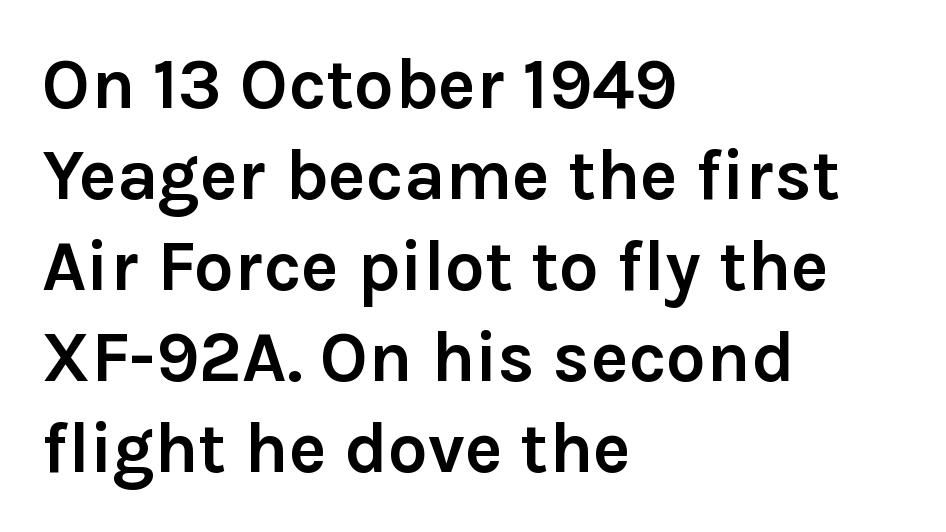
Line spacing here is normal. The lettering stays uniformly vertical, giving the passage a roman look. The tracking reads as untouched default to a designer's eye. Grotesque or geometric, the face here clearly has no serifs.
